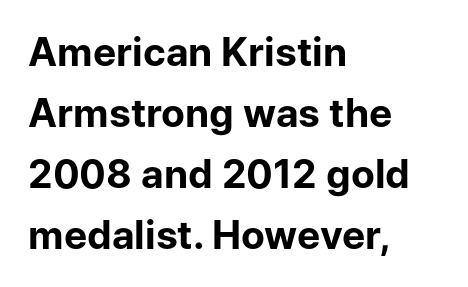
{"serif": "no", "italic": "no", "bold": "yes", "weight": "bold", "width": "normal", "stroke_contrast": "low", "x_height": "medium", "monospaced": "no", "underline": "no", "align": "left", "line_spacing": "normal", "line_spacing_ratio": 1.56, "letter_spacing": "normal", "letter_spacing_em": 0.0, "glyph_px": 39}
